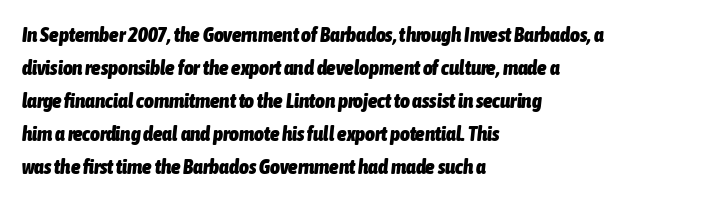
Q: Is the text bold? A: Yes.
Q: Is the text italic (slanted)? A: Yes, it leans right by about 6 degrees.
Q: Is the text underlined? A: No.
Q: How is the paragraph aligned? A: Left-aligned.
Q: Is the spacing between letters normal or unusually wide? A: Normal.
Q: Is the spacing between lines tight, normal or loose? A: Normal.
